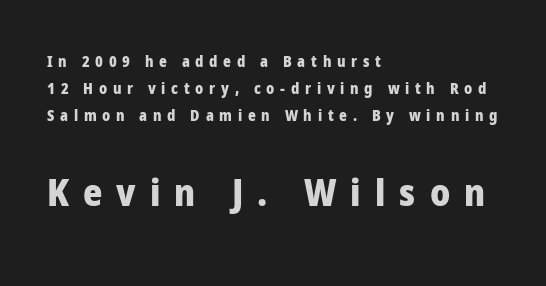
Q: Is the text bold? A: Yes.
Q: Is the text italic (slanted)? A: No, it is upright.
Q: Is the typeface a serif or a sans-serif typeface? A: Sans-serif.
Q: Is the text underlined? A: No.
Q: How is the paragraph aligned? A: Left-aligned.
Q: Is the spacing between letters normal or unusually wide? A: Unusually wide.
Q: Which block of text is set in a larger size, the first (top) or the second (bottom)? A: The second (bottom) one.
Q: Width (condensed, normal, or wide)? A: Normal.
Q: Stroke contrast? A: Low.
Q: x-height? A: Medium.
Q: Monospaced? A: No.
